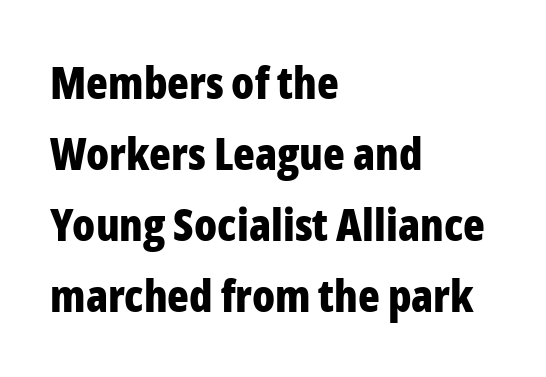
Q: Is the text bold? A: Yes.
Q: Is the text italic (slanted)? A: No, it is upright.
Q: Is the typeface a serif or a sans-serif typeface? A: Sans-serif.
Q: Is the text underlined? A: No.
Q: How is the paragraph aligned? A: Left-aligned.
Q: Is the spacing between letters normal or unusually wide? A: Normal.
Q: Is the spacing between lines tight, normal or loose? A: Normal.
Q: Width (condensed, normal, or wide)? A: Condensed.
Q: Stroke contrast? A: Low.
Q: x-height? A: Medium.
Q: Monospaced? A: No.
